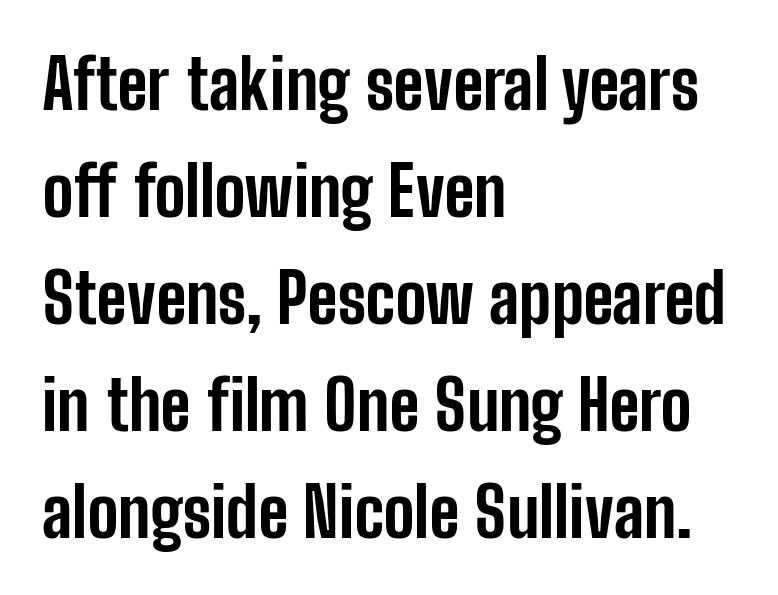
The image shows 69 px bold, condensed sans-serif type, upright; set left-aligned, normal line spacing (1.55x), normal letter spacing, not underlined; low stroke contrast and a medium x-height.
